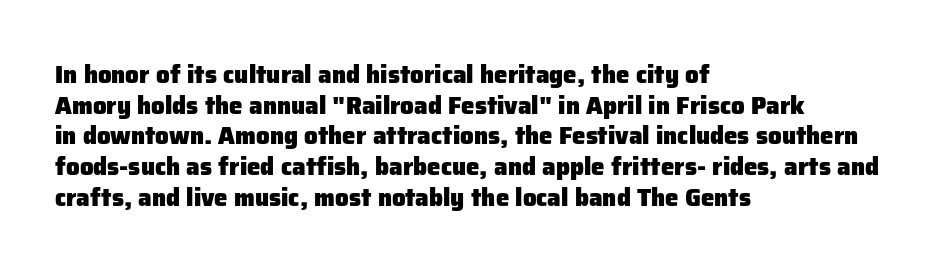
Summary of weight: heavy, a full bold. Tracking value appears to be zero — textbook default spacing. No italicization has been applied; the sample stays upright. The words here are not underlined. A normal amount of white space separates one row of letters from the next.
